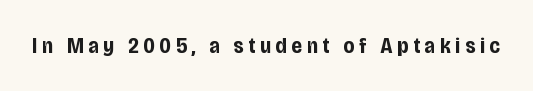
The image shows 22 px bold type, upright; set unusually wide letter spacing (+0.22 em), not underlined.
